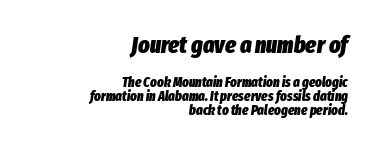
Plenty of ink on the page — the face is bold. Size hierarchy here favors the leading block over the trailing one. This sample uses an oblique cut, with every glyph tilted off the vertical. Bare-footed words on every line. One-word summary of the alignment: right.
